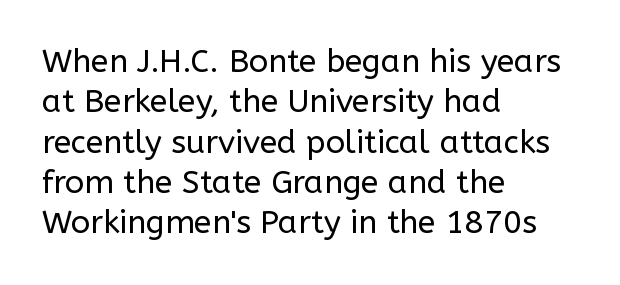
The image shows 32 px regular-weight sans-serif type, upright; set left-aligned, normal line spacing (1.26x), normal letter spacing, not underlined; low stroke contrast and a medium x-height.
